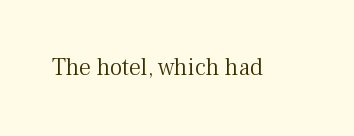
The image shows 24 px text type, upright; set normal letter spacing, not underlined.
